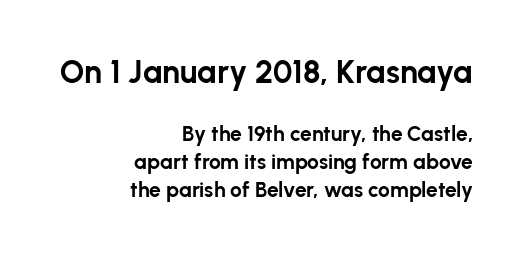
Q: Is the text bold? A: Yes.
Q: Is the text italic (slanted)? A: No, it is upright.
Q: Is the typeface a serif or a sans-serif typeface? A: Sans-serif.
Q: Is the text underlined? A: No.
Q: How is the paragraph aligned? A: Right-aligned.
Q: Is the spacing between letters normal or unusually wide? A: Normal.
Q: Is the spacing between lines tight, normal or loose? A: Normal.
Q: Which block of text is set in a larger size, the first (top) or the second (bottom)? A: The first (top) one.
Q: Width (condensed, normal, or wide)? A: Normal.
Q: Stroke contrast? A: Low.
Q: x-height? A: Medium.
Q: Monospaced? A: No.
